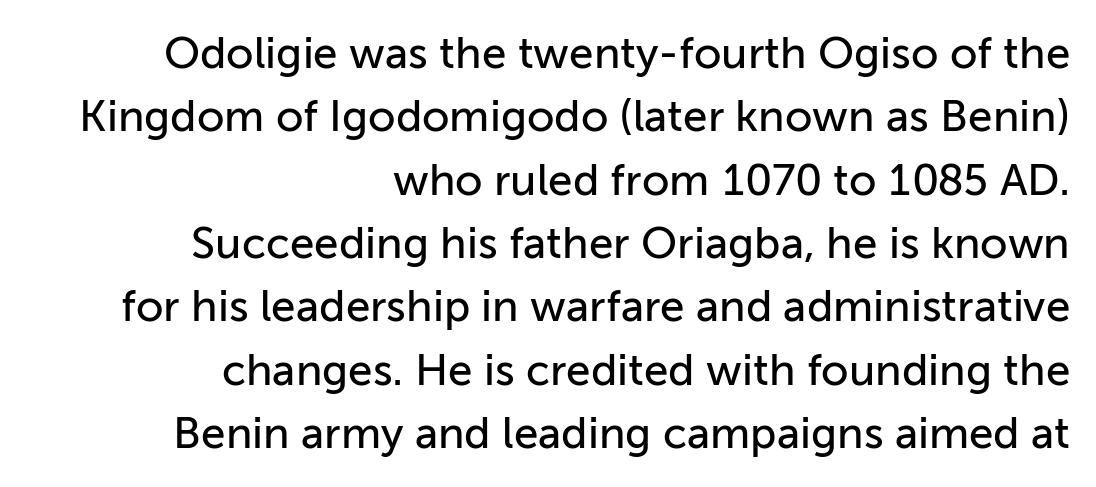
The lines in this sample share a right terminus and differ only in where they begin. Leading: standard. The rendering keeps characters at their native spacing. A typesetter would label this face a sans. When letters stand straight like this, we call the style roman or upright. Note the varied advance widths — an 'i' is clearly narrower than an 'm'.
